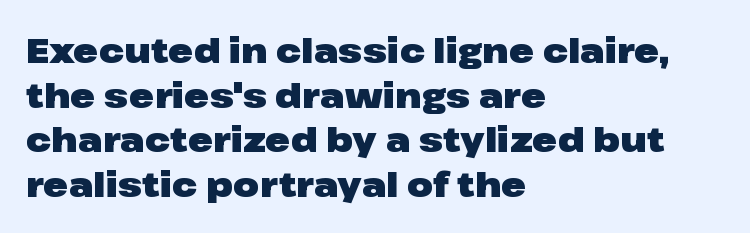
{"serif": "no", "italic": "no", "bold": "yes", "weight": "heavy", "width": "wide", "stroke_contrast": "low", "x_height": "medium", "monospaced": "no", "underline": "no", "align": "left", "line_spacing": "normal", "line_spacing_ratio": 1.31, "letter_spacing": "normal", "letter_spacing_em": 0.0, "glyph_px": 34}
